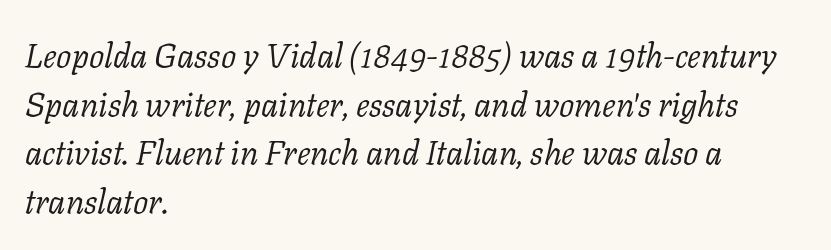
Spacing verdict: proportional, widths tailored to each character. Observe the serifs anchoring each vertical stroke in this sample. The block of text has a typical density, with ordinary space between rows. No heavy texture on the line: the type isn't bold. The string is rendered with underlining switched off. Here the glyphs are tracked normally, forming tight word shapes.
